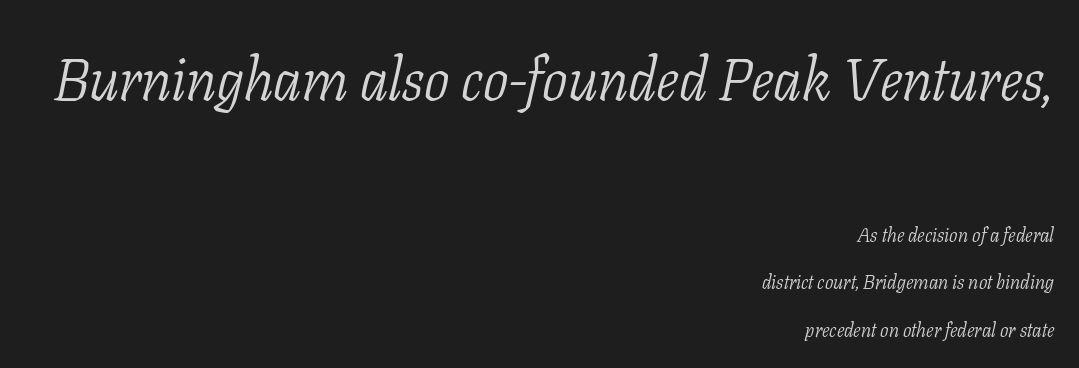
Q: Is the text bold? A: No.
Q: Is the text italic (slanted)? A: Yes, it leans right by about 11 degrees.
Q: Is the typeface a serif or a sans-serif typeface? A: Serif.
Q: Is the text underlined? A: No.
Q: How is the paragraph aligned? A: Right-aligned.
Q: Is the spacing between letters normal or unusually wide? A: Normal.
Q: Is the spacing between lines tight, normal or loose? A: Loose.
Q: Which block of text is set in a larger size, the first (top) or the second (bottom)? A: The first (top) one.
Q: Width (condensed, normal, or wide)? A: Condensed.
Q: Stroke contrast? A: Low.
Q: x-height? A: Medium.
Q: Monospaced? A: No.
